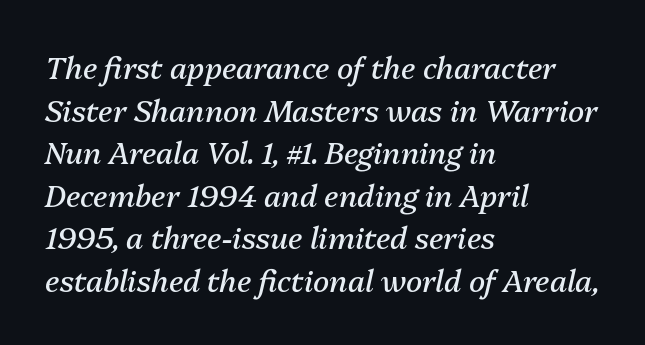
The image shows 30 px regular-weight type, italic (leaning right); set left-aligned, normal line spacing (1.42x), normal letter spacing, not underlined; medium stroke contrast and a medium x-height.
